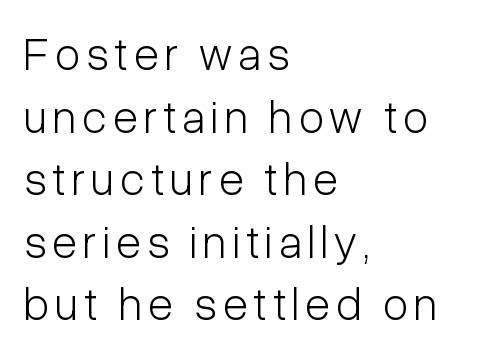
The image shows 46 px light, condensed sans-serif type, upright; set left-aligned, normal line spacing (1.36x), not underlined; low stroke contrast and a medium x-height.
